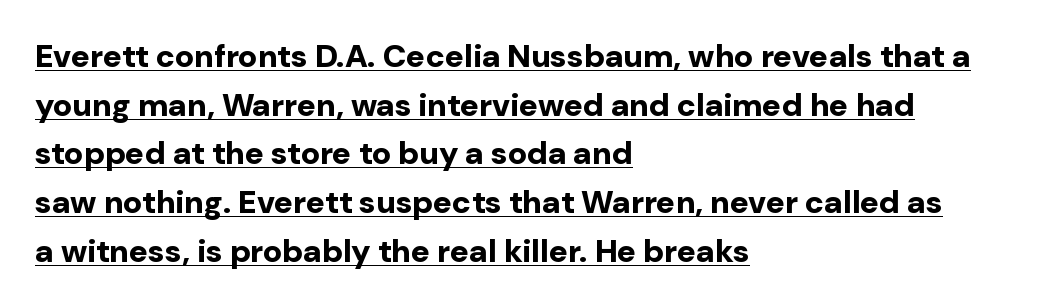
The image shows 32 px bold sans-serif type, upright; set left-aligned, normal line spacing (1.52x), normal letter spacing, underlined; low stroke contrast and a medium x-height.
